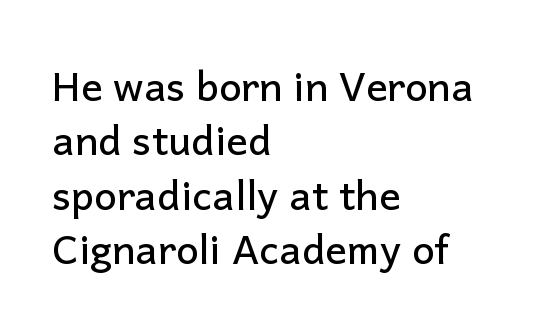
{"serif": "no", "italic": "no", "width": "normal", "stroke_contrast": "low", "x_height": "medium", "monospaced": "no", "underline": "no", "align": "left", "line_spacing": "normal", "line_spacing_ratio": 1.36, "letter_spacing": "normal", "letter_spacing_em": 0.0, "glyph_px": 40}
